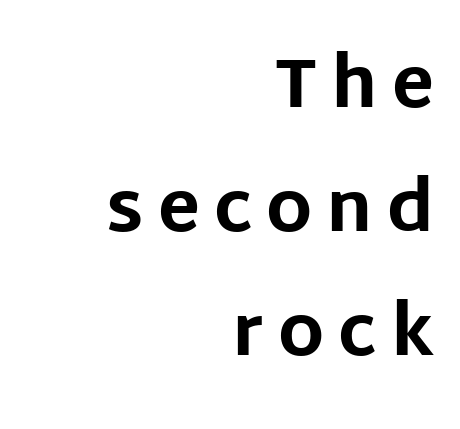
The image shows 70 px bold sans-serif type, upright; set right-aligned, line spacing 1.77x, unusually wide letter spacing (+0.2 em), not underlined; low stroke contrast and a large x-height.
